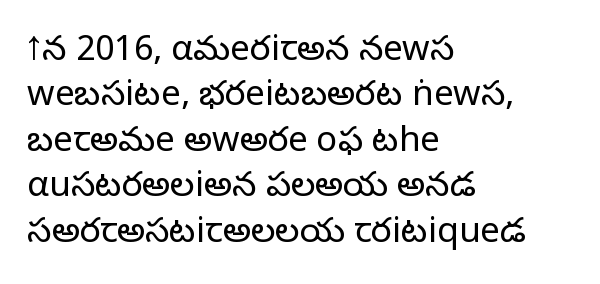
Q: Is the text bold? A: No.
Q: Is the text italic (slanted)? A: No, it is upright.
Q: Is the typeface a serif or a sans-serif typeface? A: Sans-serif.
Q: Is the text underlined? A: No.
Q: How is the paragraph aligned? A: Left-aligned.
Q: Is the spacing between letters normal or unusually wide? A: Normal.
Q: Is the spacing between lines tight, normal or loose? A: Normal.
Q: Width (condensed, normal, or wide)? A: Normal.
Q: Stroke contrast? A: Low.
Q: x-height? A: Medium.
Q: Monospaced? A: No.
